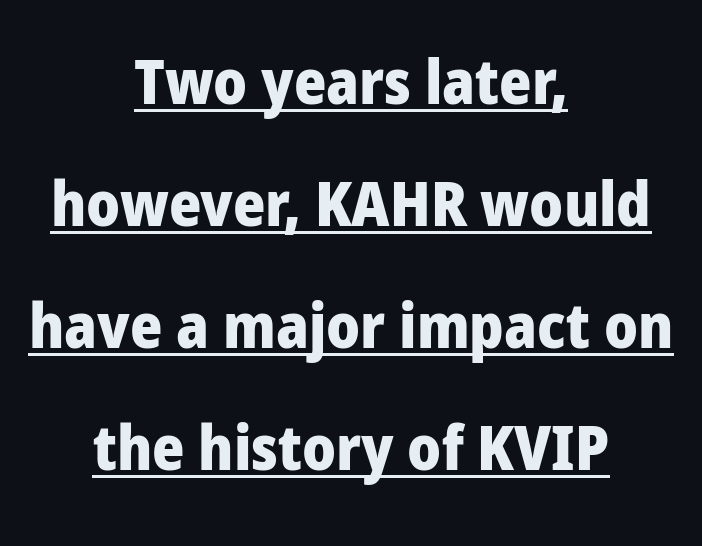
Q: Is the text bold? A: Yes.
Q: Is the text italic (slanted)? A: No, it is upright.
Q: Is the typeface a serif or a sans-serif typeface? A: Sans-serif.
Q: Is the text underlined? A: Yes.
Q: How is the paragraph aligned? A: Centered.
Q: Is the spacing between letters normal or unusually wide? A: Normal.
Q: Is the spacing between lines tight, normal or loose? A: Loose.
Q: Width (condensed, normal, or wide)? A: Normal.
Q: Stroke contrast? A: Low.
Q: x-height? A: Medium.
Q: Monospaced? A: No.
